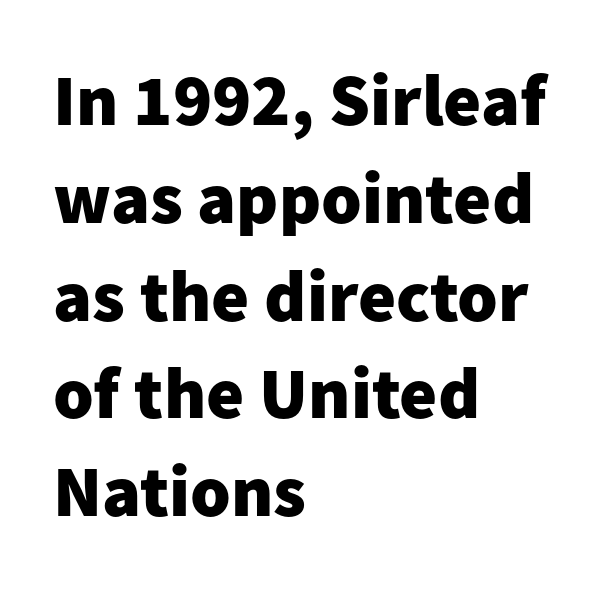
Q: Is the text bold? A: Yes.
Q: Is the text italic (slanted)? A: No, it is upright.
Q: Is the typeface a serif or a sans-serif typeface? A: Sans-serif.
Q: Is the text underlined? A: No.
Q: How is the paragraph aligned? A: Left-aligned.
Q: Is the spacing between letters normal or unusually wide? A: Normal.
Q: Is the spacing between lines tight, normal or loose? A: Normal.
Q: Width (condensed, normal, or wide)? A: Normal.
Q: Stroke contrast? A: Low.
Q: x-height? A: Medium.
Q: Monospaced? A: No.
